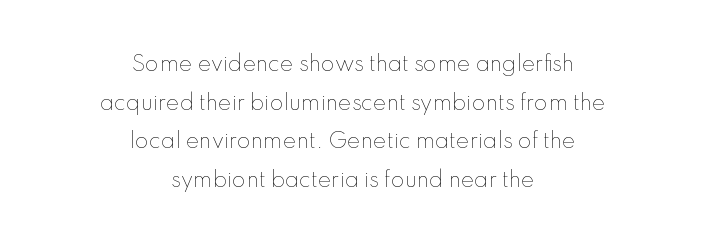
{"italic": "no", "bold": "no", "underline": "no", "align": "center", "line_spacing": "loose", "line_spacing_ratio": 1.93, "letter_spacing": "normal", "letter_spacing_em": 0.0, "glyph_px": 20}
